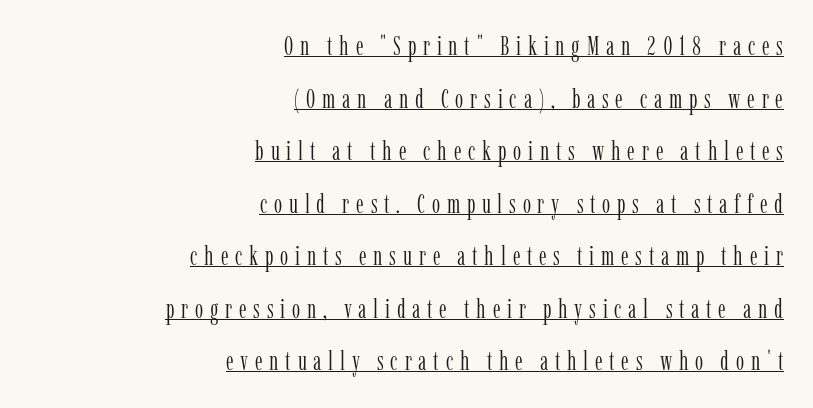
{"italic": "no", "bold": "no", "underline": "yes", "align": "right", "line_spacing": "loose", "line_spacing_ratio": 2.02, "letter_spacing": "wide", "letter_spacing_em": 0.26, "glyph_px": 26}
